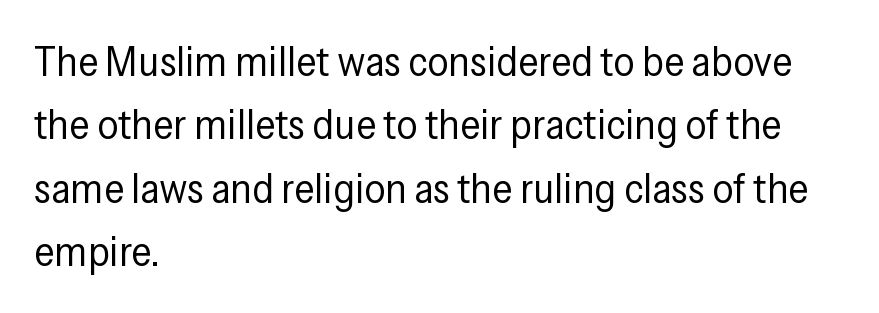
{"serif": "no", "italic": "no", "bold": "no", "weight": "regular", "width": "condensed", "stroke_contrast": "low", "x_height": "medium", "monospaced": "no", "underline": "no", "align": "left", "line_spacing": "normal", "line_spacing_ratio": 1.51, "letter_spacing": "normal", "letter_spacing_em": 0.0, "glyph_px": 42}
